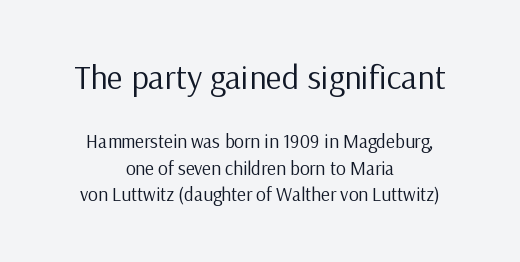
The image shows 34 px regular-weight sans-serif type, upright; set centered, normal line spacing (1.39x), normal letter spacing, not underlined; the first (top) block is 1.79x larger; low stroke contrast and a medium x-height.
